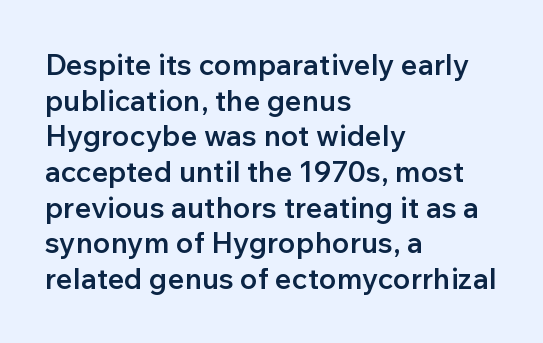
{"serif": "no", "italic": "no", "bold": "semi", "weight": "semibold", "width": "normal", "stroke_contrast": "low", "x_height": "medium", "monospaced": "no", "underline": "no", "align": "left", "line_spacing_ratio": 1.23, "letter_spacing": "normal", "letter_spacing_em": 0.0, "glyph_px": 29}
